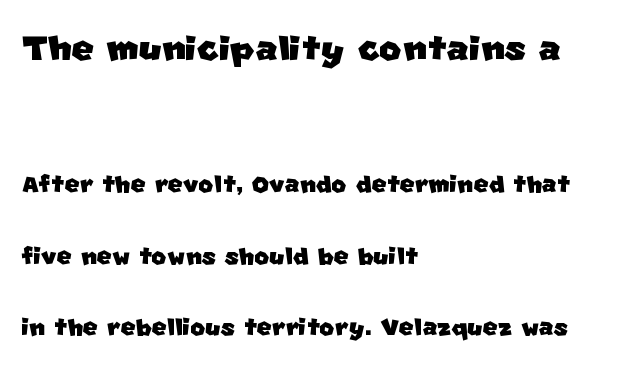
{"serif": "no", "width": "normal", "stroke_contrast": "low", "x_height": "large", "monospaced": "no", "underline": "no", "align": "left", "line_spacing": "loose", "line_spacing_ratio": 2.23, "letter_spacing": "normal", "letter_spacing_em": 0.0, "larger_block": "first", "size_ratio": 1.5, "glyph_px": 48}
